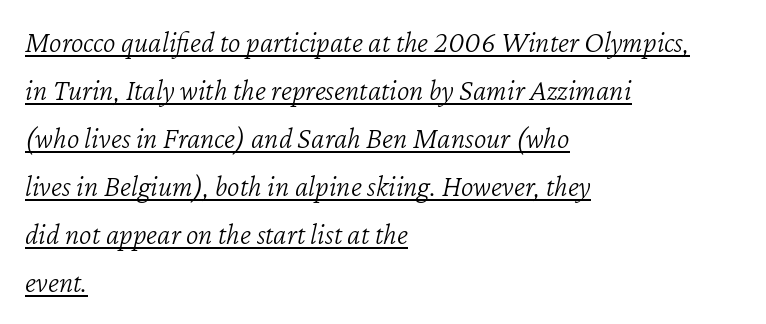
Q: Is the text bold? A: No.
Q: Is the text italic (slanted)? A: Yes, it leans right by about 12 degrees.
Q: Is the text underlined? A: Yes.
Q: How is the paragraph aligned? A: Left-aligned.
Q: Is the spacing between letters normal or unusually wide? A: Normal.
Q: Is the spacing between lines tight, normal or loose? A: Normal.
Q: Width (condensed, normal, or wide)? A: Normal.
Q: Stroke contrast? A: Low.
Q: x-height? A: Medium.
Q: Monospaced? A: No.
